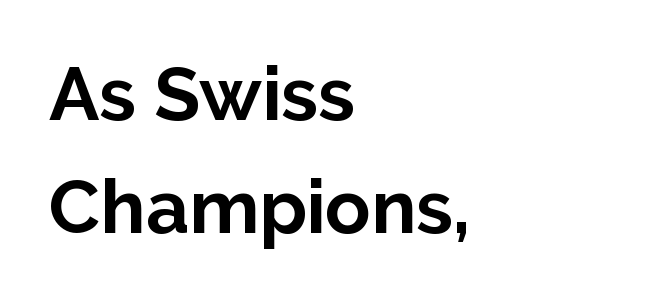
The passage shown is typed in a proportional face where columns would drift. Inter-character spacing is left at the font's built-in metrics. The letters are bold, with thick, heavy strokes. Nope, not italic — everything's standing straight.
